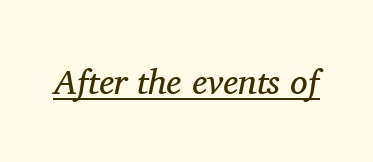
The image shows 35 px regular-weight serif type, italic (leaning right); set normal letter spacing, underlined; medium stroke contrast and a medium x-height.
